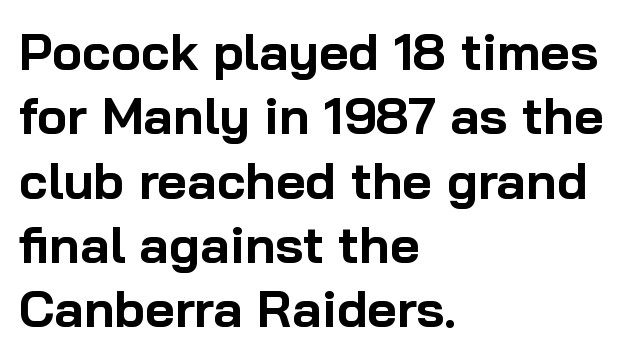
{"serif": "no", "italic": "no", "bold": "yes", "weight": "bold", "width": "normal", "stroke_contrast": "low", "x_height": "medium", "monospaced": "no", "underline": "no", "align": "left", "line_spacing": "normal", "line_spacing_ratio": 1.26, "letter_spacing": "normal", "letter_spacing_em": 0.0, "glyph_px": 51}
